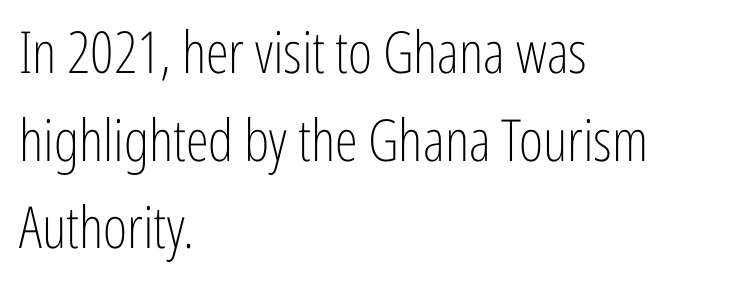
Caption: standard tracking, unaltered. Think standard paragraph weight, or any step lighter than that. One glance says typical: line gaps are just what's usual. Do the letters lean? They stand straight.
